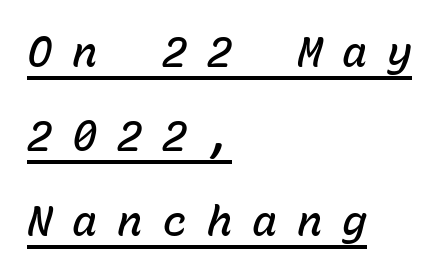
Between one letter and the next there's a generous, obvious gap. The letters march in equal steps, a hallmark of fixed-pitch type. Does the copy run flush right? No — it runs flush left. The block of text is sparse from top to bottom, with ample space between rows. Students, this is semibold: more ink than regular, less than bold.
